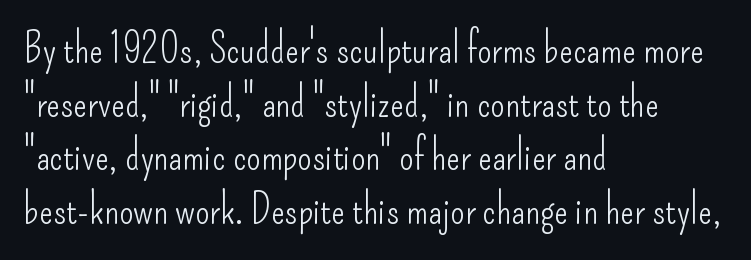
Q: Is the text bold? A: No.
Q: Is the text italic (slanted)? A: No, it is upright.
Q: Is the typeface a serif or a sans-serif typeface? A: Sans-serif.
Q: Is the text underlined? A: No.
Q: How is the paragraph aligned? A: Left-aligned.
Q: Is the spacing between letters normal or unusually wide? A: Normal.
Q: Is the spacing between lines tight, normal or loose? A: Normal.
Q: Width (condensed, normal, or wide)? A: Condensed.
Q: Stroke contrast? A: Low.
Q: x-height? A: Small.
Q: Monospaced? A: No.
